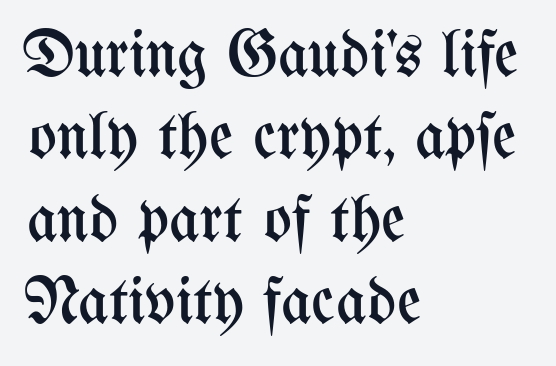
The image shows 66 px regular-weight, condensed type, upright; set left-aligned, normal line spacing (1.25x), normal letter spacing, not underlined; medium stroke contrast and a medium x-height.
